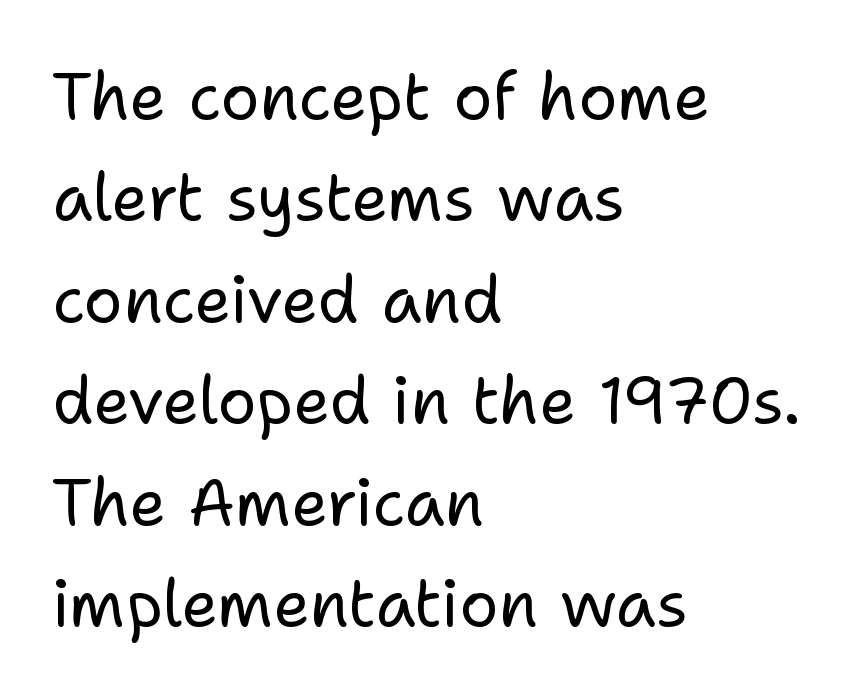
{"serif": "no", "italic": "no", "bold": "no", "weight": "regular", "width": "normal", "stroke_contrast": "low", "x_height": "medium", "monospaced": "no", "underline": "no", "align": "left", "line_spacing": "normal", "line_spacing_ratio": 1.56, "letter_spacing": "normal", "letter_spacing_em": 0.0, "glyph_px": 65}
